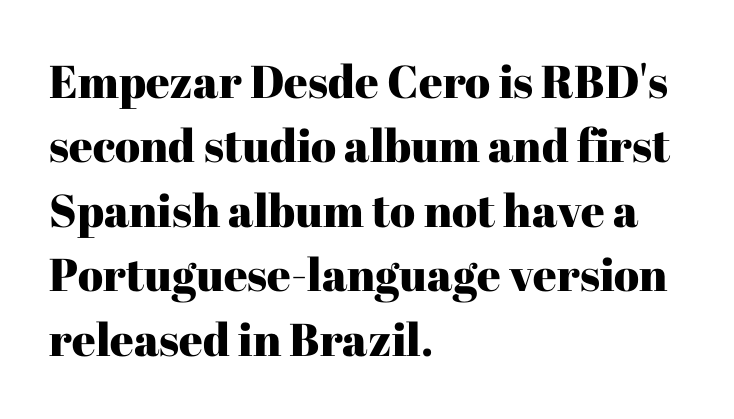
{"serif": "yes", "italic": "no", "width": "normal", "stroke_contrast": "high", "x_height": "medium", "monospaced": "no", "underline": "no", "align": "left", "line_spacing": "normal", "line_spacing_ratio": 1.4, "letter_spacing": "normal", "letter_spacing_em": 0.0, "glyph_px": 46}
